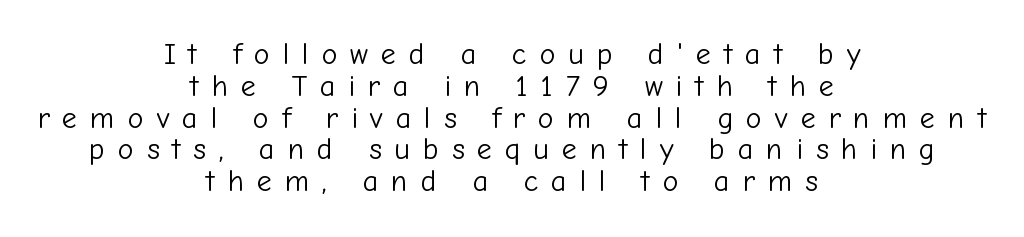
Q: Is the text bold? A: No.
Q: Is the text italic (slanted)? A: No, it is upright.
Q: Is the typeface a serif or a sans-serif typeface? A: Sans-serif.
Q: Is the text underlined? A: No.
Q: How is the paragraph aligned? A: Centered.
Q: Is the spacing between letters normal or unusually wide? A: Unusually wide.
Q: Is the spacing between lines tight, normal or loose? A: Tight.
Q: Width (condensed, normal, or wide)? A: Normal.
Q: Stroke contrast? A: Low.
Q: x-height? A: Medium.
Q: Monospaced? A: No.
